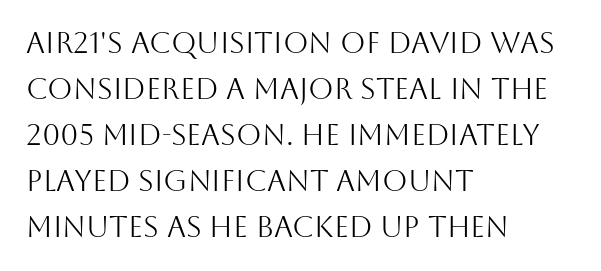
{"serif": "no", "italic": "no", "bold": "no", "weight": "light", "width": "normal", "stroke_contrast": "medium", "x_height": "large", "monospaced": "no", "underline": "no", "align": "left", "line_spacing": "normal", "line_spacing_ratio": 1.59, "letter_spacing": "normal", "letter_spacing_em": 0.0, "glyph_px": 29}
